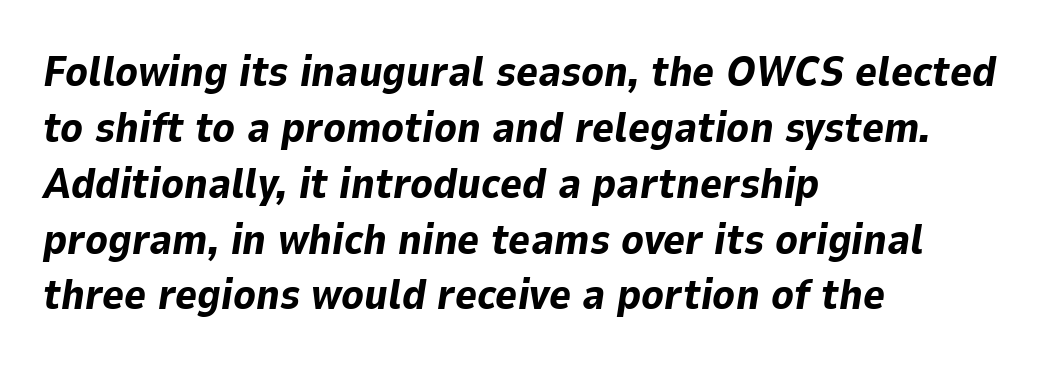
{"italic": "yes", "lean": "right", "slant_degrees": 9, "bold": "yes", "weight": "bold", "width": "normal", "stroke_contrast": "low", "x_height": "medium", "monospaced": "no", "underline": "no", "align": "left", "line_spacing": "normal", "line_spacing_ratio": 1.33, "letter_spacing": "normal", "letter_spacing_em": 0.0, "glyph_px": 42}
